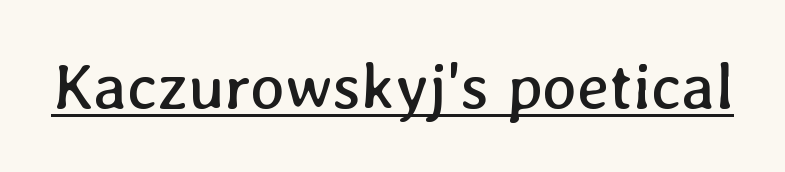
{"bold": "no", "weight": "regular", "width": "normal", "stroke_contrast": "low", "x_height": "medium", "monospaced": "no", "underline": "yes", "letter_spacing": "normal", "letter_spacing_em": 0.0, "glyph_px": 65}
